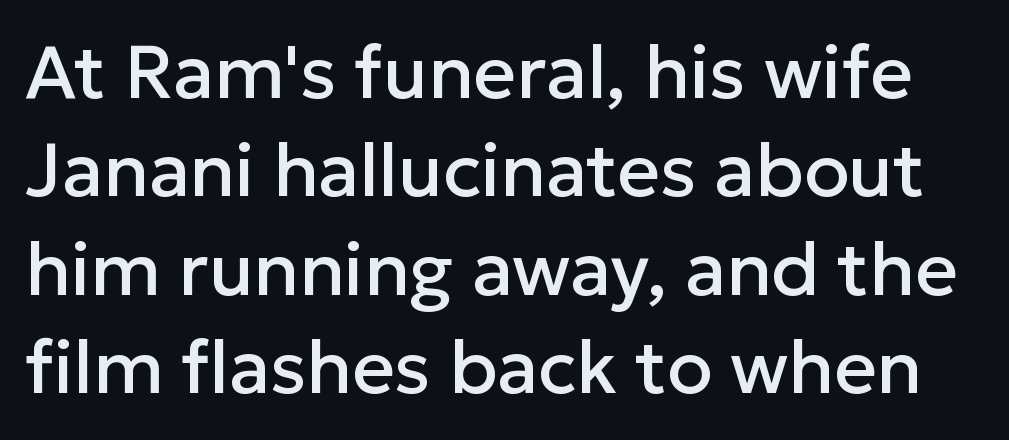
The image shows 74 px sans-serif type, upright; set normal line spacing (1.33x), normal letter spacing, not underlined; low stroke contrast and a medium x-height.
